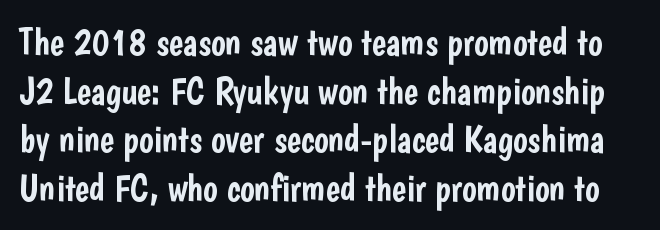
Q: Is the text italic (slanted)? A: No, it is upright.
Q: Is the typeface a serif or a sans-serif typeface? A: Sans-serif.
Q: Is the text underlined? A: No.
Q: Is the spacing between letters normal or unusually wide? A: Normal.
Q: Is the spacing between lines tight, normal or loose? A: Normal.
Q: Width (condensed, normal, or wide)? A: Condensed.
Q: Stroke contrast? A: Low.
Q: x-height? A: Medium.
Q: Monospaced? A: No.
